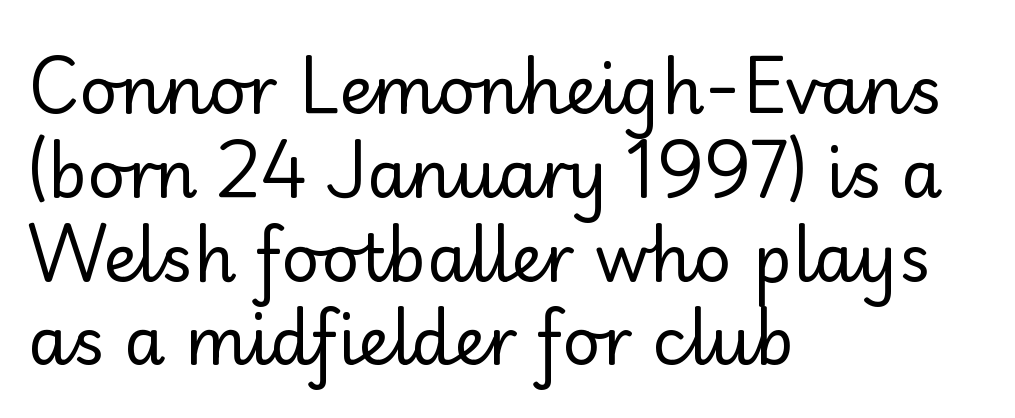
{"serif": "no", "italic": "no", "bold": "no", "weight": "regular", "width": "normal", "stroke_contrast": "low", "x_height": "small", "monospaced": "no", "underline": "no", "align": "left", "line_spacing": "normal", "line_spacing_ratio": 1.27, "letter_spacing": "normal", "letter_spacing_em": 0.0, "glyph_px": 66}
